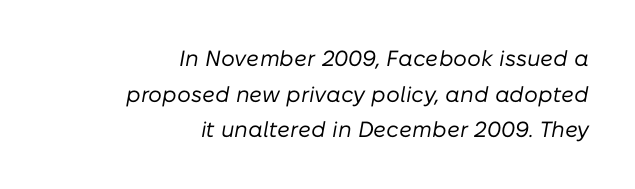
Q: Is the text bold? A: No.
Q: Is the text italic (slanted)? A: Yes, it leans right by about 10 degrees.
Q: Is the text underlined? A: No.
Q: How is the paragraph aligned? A: Right-aligned.
Q: Is the spacing between letters normal or unusually wide? A: Normal.
Q: Is the spacing between lines tight, normal or loose? A: Normal.
